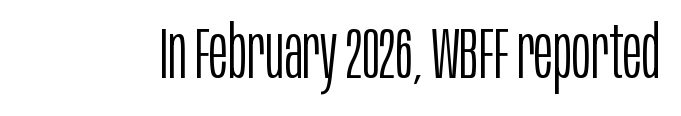
Q: Is the text bold? A: No.
Q: Is the text italic (slanted)? A: No, it is upright.
Q: Is the typeface a serif or a sans-serif typeface? A: Sans-serif.
Q: Is the text underlined? A: No.
Q: Is the spacing between letters normal or unusually wide? A: Normal.
Q: Width (condensed, normal, or wide)? A: Condensed.
Q: Stroke contrast? A: Low.
Q: x-height? A: Large.
Q: Monospaced? A: No.
